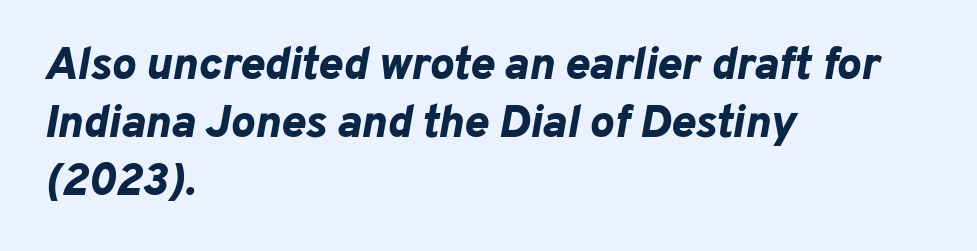
{"italic": "yes", "lean": "right", "slant_degrees": 10, "bold": "yes", "weight": "bold", "width": "normal", "stroke_contrast": "low", "x_height": "medium", "monospaced": "no", "underline": "no", "align": "left", "line_spacing": "normal", "line_spacing_ratio": 1.26, "letter_spacing": "normal", "letter_spacing_em": 0.0, "glyph_px": 46}
